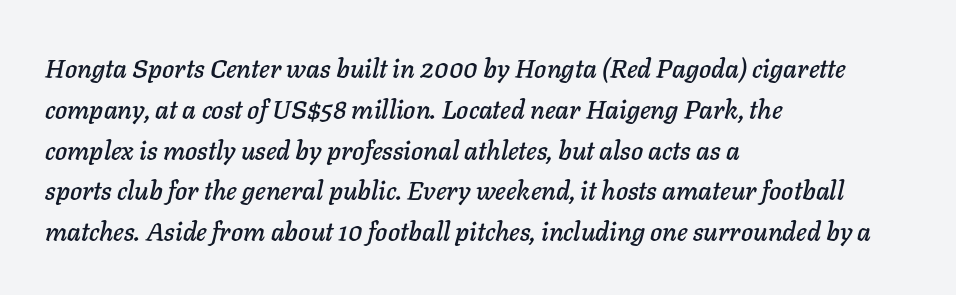
Just letters on the line, the space beneath them empty. Inter-character spacing is left at the font's built-in metrics. The typography opts for an oblique posture over an upright one. Summary of vertical rhythm: regular, with standard interline spacing. Casual observation: everything's shoved over to the left.
